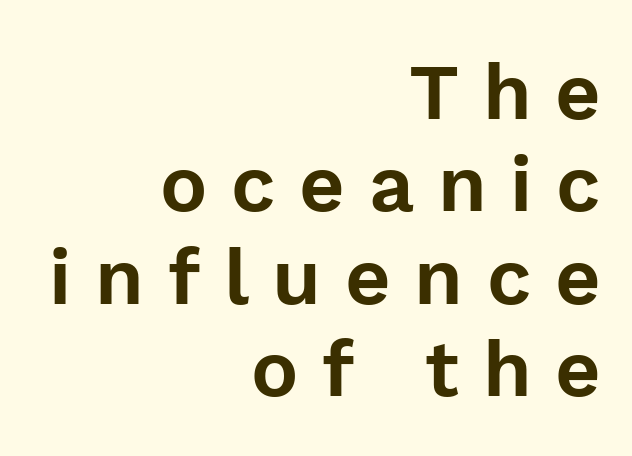
Q: Is the text italic (slanted)? A: No, it is upright.
Q: Is the typeface a serif or a sans-serif typeface? A: Sans-serif.
Q: Is the text underlined? A: No.
Q: How is the paragraph aligned? A: Right-aligned.
Q: Is the spacing between letters normal or unusually wide? A: Unusually wide.
Q: Width (condensed, normal, or wide)? A: Normal.
Q: x-height? A: Medium.
Q: Monospaced? A: No.
